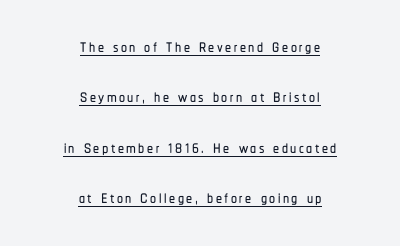
{"italic": "no", "underline": "yes", "align": "center", "line_spacing": "loose", "line_spacing_ratio": 2.1, "glyph_px": 24}
